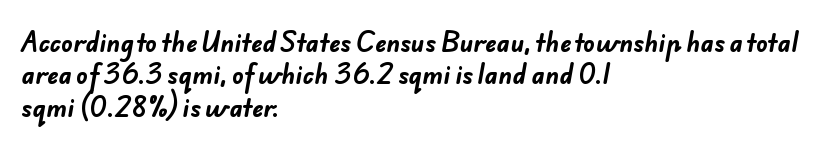
Quick note: interline space is typical. The letters sit at their default tracking, neither squeezed nor spread. Glance below the letters and you will spot only blank space. Bold? Absolutely — the strokes are thick and heavy. These lines stack with their left ends in a neat column.
